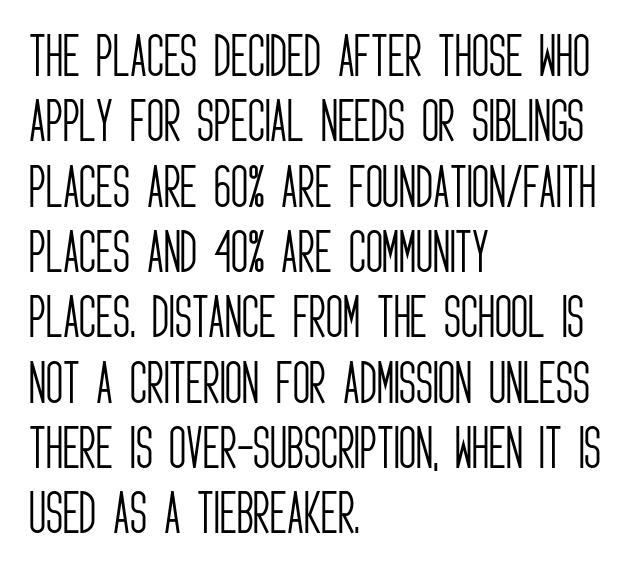
Q: Is the text bold? A: No.
Q: Is the text italic (slanted)? A: No, it is upright.
Q: Is the typeface a serif or a sans-serif typeface? A: Sans-serif.
Q: Is the text underlined? A: No.
Q: How is the paragraph aligned? A: Left-aligned.
Q: Is the spacing between letters normal or unusually wide? A: Normal.
Q: Is the spacing between lines tight, normal or loose? A: Normal.
Q: Width (condensed, normal, or wide)? A: Condensed.
Q: Stroke contrast? A: Low.
Q: x-height? A: Large.
Q: Monospaced? A: No.
